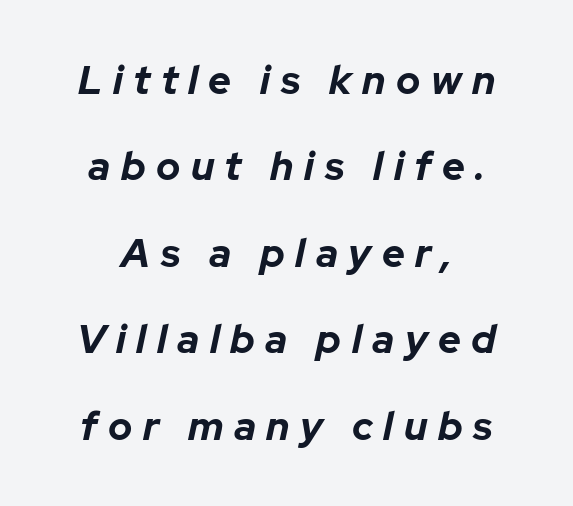
Alignment: centered. Beneath every word, the page is bare. This is oblique type, the kind used for emphasis or titles. Short note: letters widely spaced. The strokes are fattened all the way to bold. Reading down the column, the eye jumps a long way to each next line.
